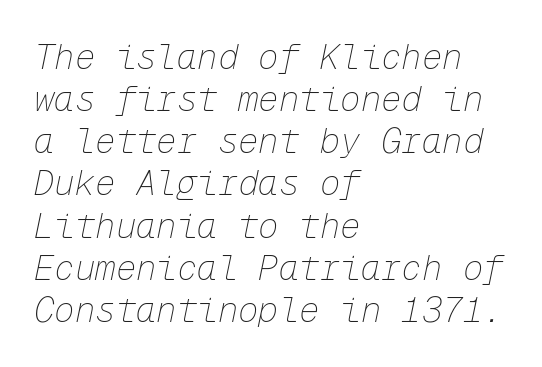
{"italic": "yes", "lean": "right", "slant_degrees": 12, "bold": "no", "weight": "thin", "width": "normal", "stroke_contrast": "low", "x_height": "medium", "monospaced": "yes", "underline": "no", "align": "left", "line_spacing_ratio": 1.24, "letter_spacing": "normal", "letter_spacing_em": 0.0, "glyph_px": 34}
